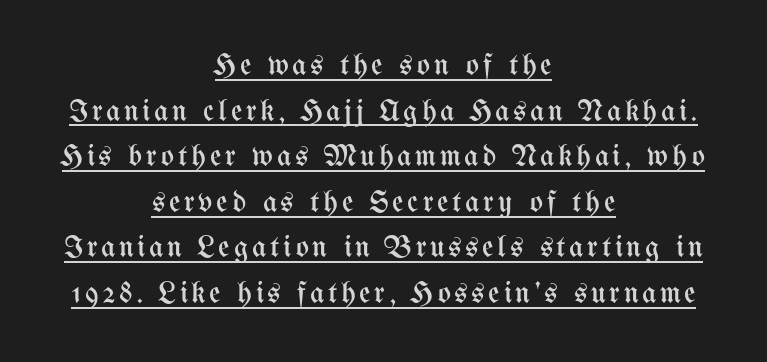
The lines sit at an ordinary, default distance from one another. Ascenders rise straight up at ninety degrees. Beneath each row of characters lies a ruled line. You could not count columns in this text — the font is proportionally spaced. Compared with a typical body face, this is equally light or lighter still. Caption: multi-line text, centered on the measure.
